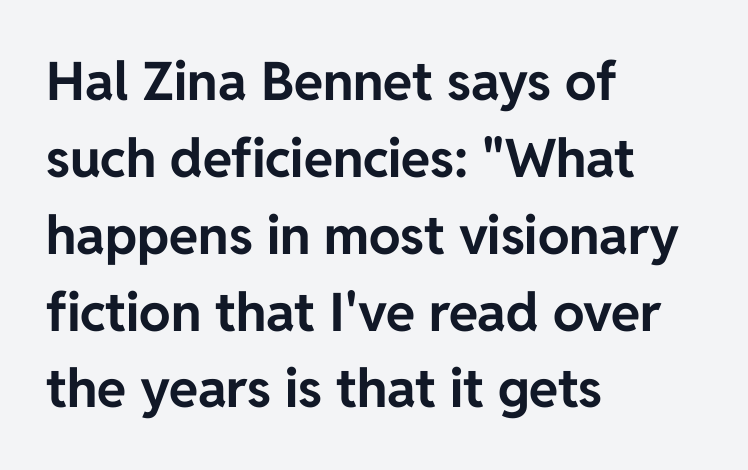
Q: Is the text bold? A: Yes.
Q: Is the text italic (slanted)? A: No, it is upright.
Q: Is the typeface a serif or a sans-serif typeface? A: Sans-serif.
Q: Is the text underlined? A: No.
Q: How is the paragraph aligned? A: Left-aligned.
Q: Is the spacing between letters normal or unusually wide? A: Normal.
Q: Is the spacing between lines tight, normal or loose? A: Normal.
Q: Width (condensed, normal, or wide)? A: Normal.
Q: Stroke contrast? A: Low.
Q: x-height? A: Medium.
Q: Monospaced? A: No.
